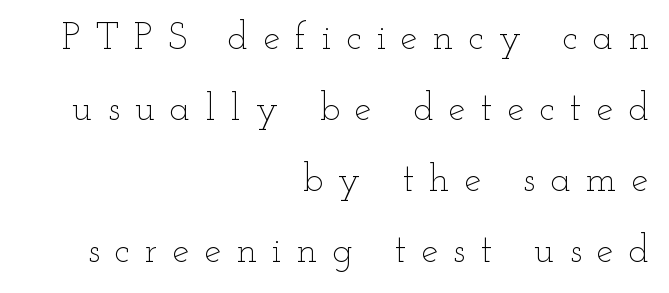
The image shows 38 px thin, wide type, upright; set right-aligned, line spacing 1.87x, unusually wide letter spacing (+0.4 em), not underlined; low stroke contrast and a small x-height.
